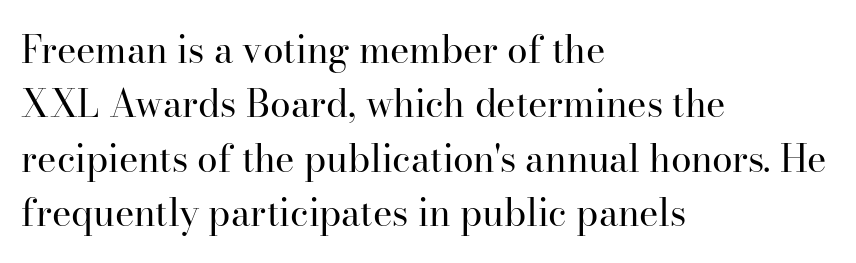
No italicization has been applied; the sample stays upright. Proportional: the letters do not fall into vertical columns. The tracking reads as untouched default to a designer's eye. Underline: absent. Check where the strokes stop: tiny serifs finish them off.
